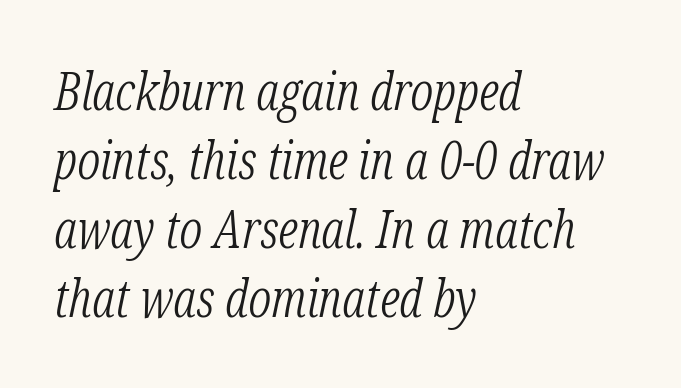
Unlike a clean sans, this face finishes its strokes with serifs. The type is set solid horizontally, with unmodified tracking. Line beginnings align vertically; line endings do not. Whoever set this chose a conventional vertical rhythm. When letters slant like this, we call the style italic. The space beneath each line is pristine and unruled.
